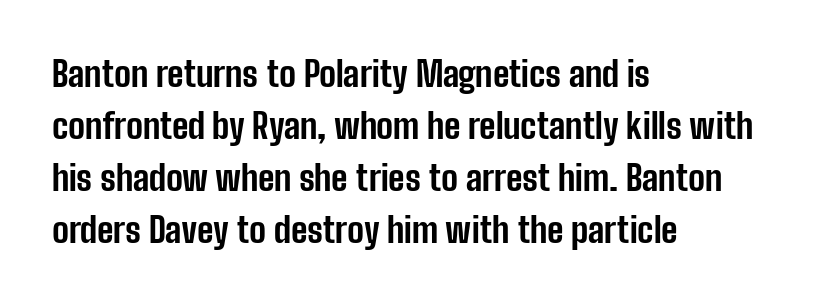
The image shows 35 px bold, condensed sans-serif type, upright; set left-aligned, normal line spacing (1.49x), normal letter spacing, not underlined; low stroke contrast and a medium x-height.
